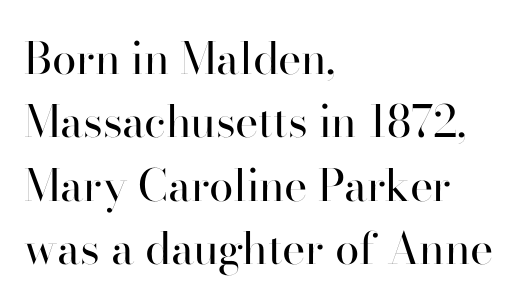
The image shows 44 px regular-weight sans-serif type, upright; set left-aligned, normal line spacing (1.44x), normal letter spacing, not underlined; high stroke contrast and a small x-height.
